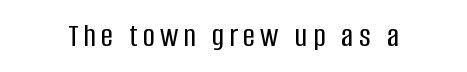
The image shows 33 px condensed sans-serif type, upright; set not underlined; low stroke contrast and a large x-height.
